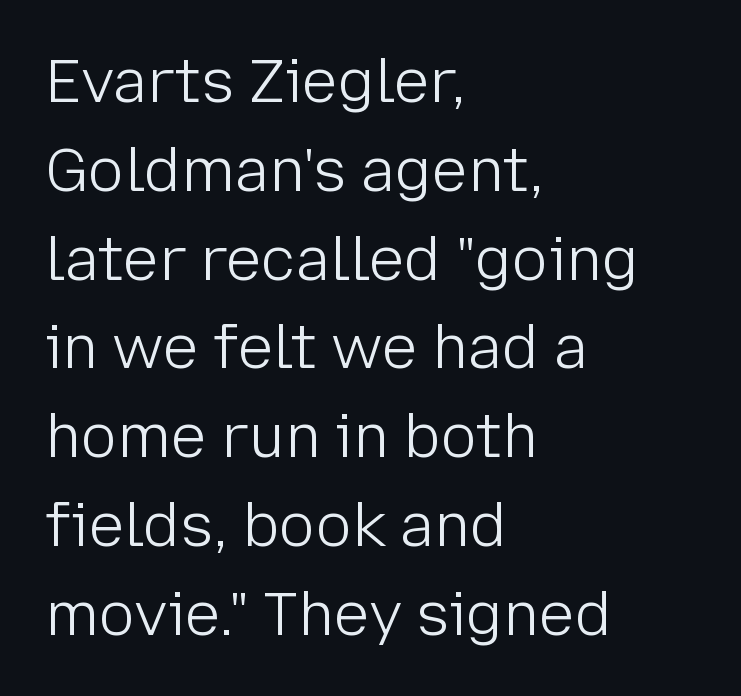
The image shows 60 px light sans-serif type, upright; set left-aligned, normal line spacing (1.48x), normal letter spacing, not underlined; low stroke contrast and a medium x-height.
